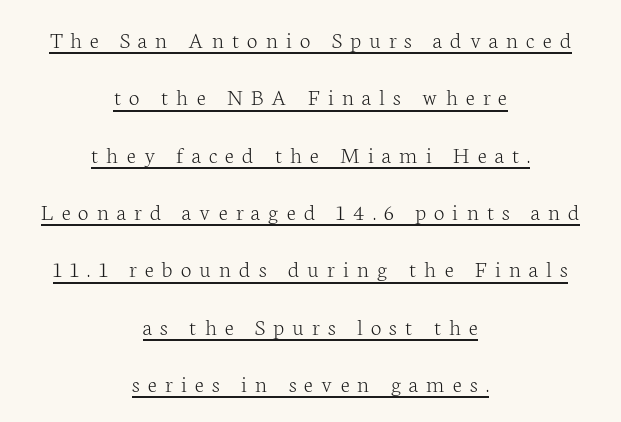
Beneath each row of characters lies a ruled line. Line starts and ends both wander, symmetrically. Display-style spreading of the glyphs; the letterfit is very open. These lines stand farther apart than default settings would place them. Ascenders rise straight up at ninety degrees.
